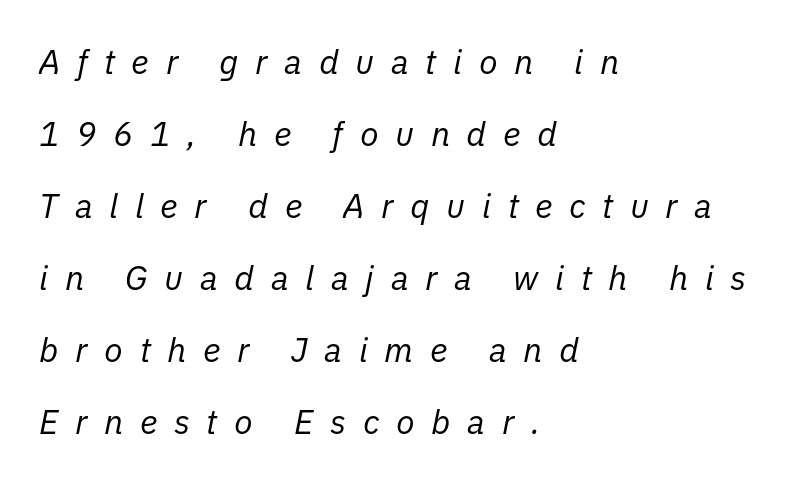
{"italic": "yes", "lean": "right", "slant_degrees": 11, "bold": "no", "weight": "regular", "width": "normal", "stroke_contrast": "low", "x_height": "medium", "monospaced": "no", "underline": "no", "align": "left", "line_spacing": "loose", "line_spacing_ratio": 2.12, "letter_spacing": "wide", "letter_spacing_em": 0.49, "glyph_px": 34}
